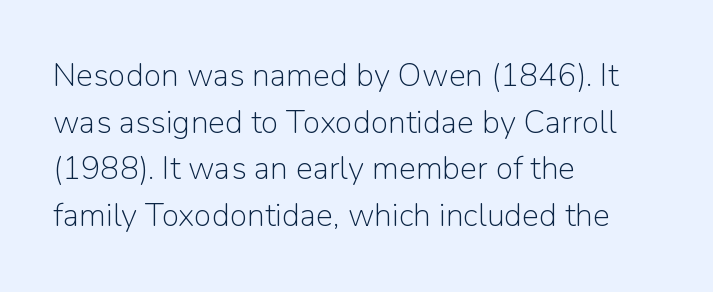
Note the varied advance widths — an 'i' is clearly narrower than an 'm'. One glance says typical: line gaps are just what's usual. The letters look calm and open, with moderate or lighter stems. The gaps between neighbouring characters are ordinary and unremarkable. This is sans-serif lettering, the kind often seen on screens and signage. Line starts are locked; line ends wander.
